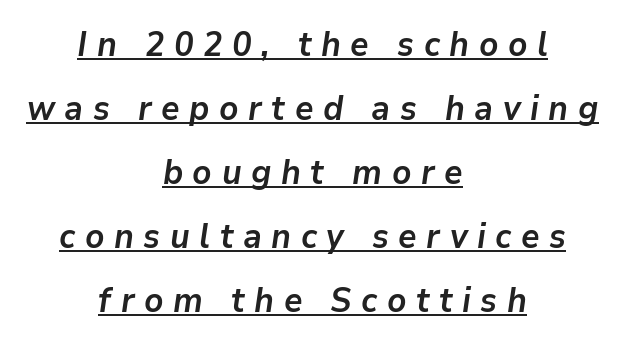
The image shows 34 px semibold type, italic (leaning right); set centered, line spacing 1.88x, unusually wide letter spacing (+0.28 em), underlined; low stroke contrast and a medium x-height.
